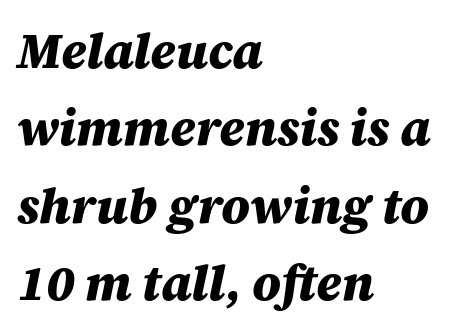
Is the type slanted? Yes — the strokes lean at a clear angle. Character widths vary here, with narrow letters taking less room than wide ones. Pretty heavy lettering here — definitely bold. The glyphs are unaccompanied by any horizontal stroke below them. In CSS terms this would be text-align: left. Vertically, the passage feels balanced, rows spaced as you'd expect.
